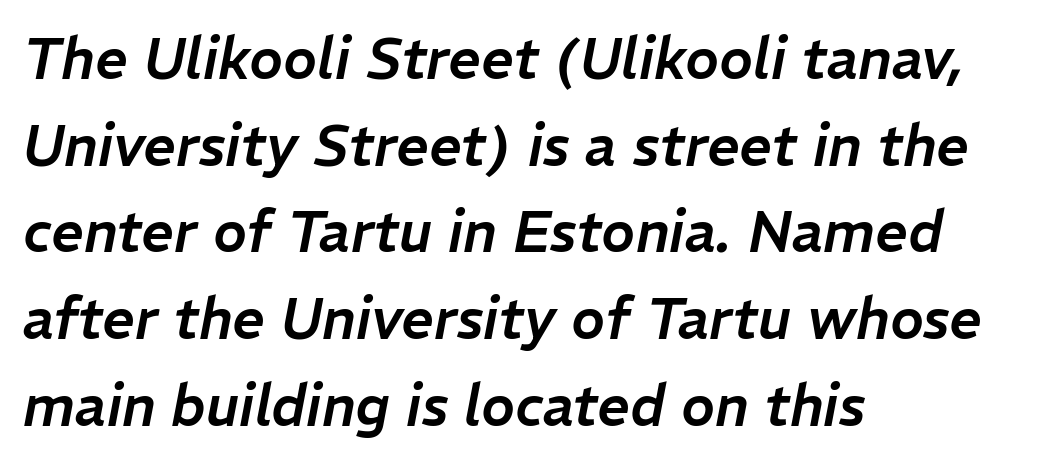
Q: Is the text italic (slanted)? A: Yes, it leans right by about 11 degrees.
Q: Is the text underlined? A: No.
Q: How is the paragraph aligned? A: Left-aligned.
Q: Is the spacing between letters normal or unusually wide? A: Normal.
Q: Is the spacing between lines tight, normal or loose? A: Normal.
Q: Width (condensed, normal, or wide)? A: Normal.
Q: Stroke contrast? A: Low.
Q: x-height? A: Medium.
Q: Monospaced? A: No.
